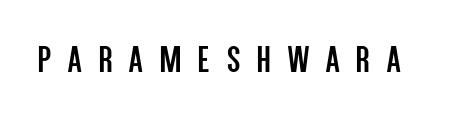
Tall strokes in this sample are plumb rather than angled. I'd call this a sans setting — the letters go barefoot. Varying glyph widths throughout — classic text-font behaviour. The strokes carry an ordinary text weight at most.
